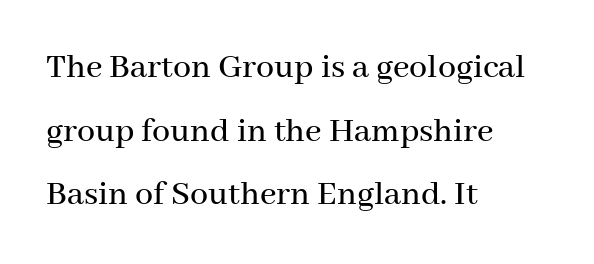
Q: Is the text italic (slanted)? A: No, it is upright.
Q: Is the typeface a serif or a sans-serif typeface? A: Serif.
Q: Is the text underlined? A: No.
Q: How is the paragraph aligned? A: Left-aligned.
Q: Is the spacing between letters normal or unusually wide? A: Normal.
Q: Width (condensed, normal, or wide)? A: Normal.
Q: Stroke contrast? A: Medium.
Q: x-height? A: Medium.
Q: Monospaced? A: No.
